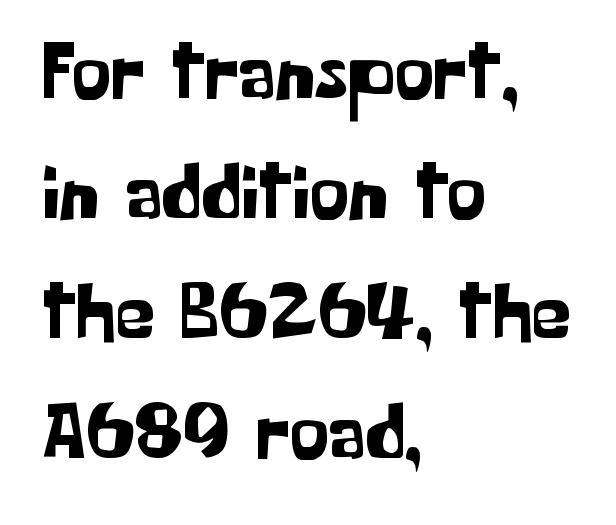
{"serif": "no", "italic": "no", "width": "normal", "stroke_contrast": "low", "x_height": "medium", "monospaced": "no", "underline": "no", "align": "left", "line_spacing": "normal", "line_spacing_ratio": 1.52, "letter_spacing": "normal", "letter_spacing_em": 0.0, "glyph_px": 79}
